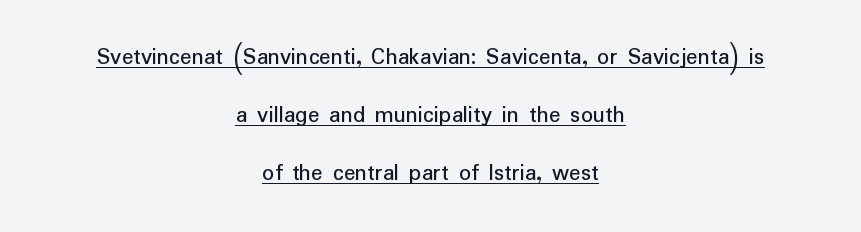
{"italic": "no", "underline": "yes", "align": "center", "line_spacing": "loose", "line_spacing_ratio": 2.41, "letter_spacing": "normal", "letter_spacing_em": 0.0, "glyph_px": 24}
